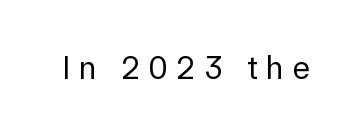
{"serif": "no", "italic": "no", "bold": "no", "weight": "regular", "width": "normal", "stroke_contrast": "low", "x_height": "medium", "monospaced": "no", "underline": "no", "letter_spacing": "wide", "letter_spacing_em": 0.26, "glyph_px": 33}
